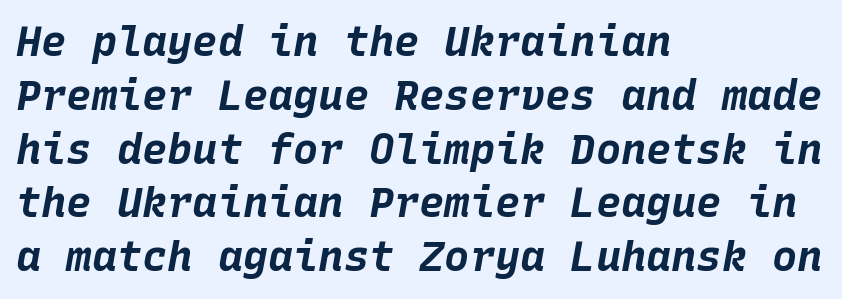
The image shows 42 px bold type, italic (leaning right), monospaced; set left-aligned, normal line spacing (1.28x), normal letter spacing, not underlined; low stroke contrast and a large x-height.
